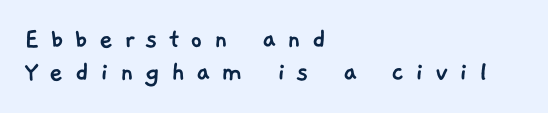
This sample has the flowing, uneven cadence of proportional lettering. Closely set lines give the paragraph a compact silhouette. Nothing sits at the stroke ends, so this counts as sans-serif. There is plenty of visible air inserted between adjacent glyphs. The lines are quadded left. The baseline area is clear.
